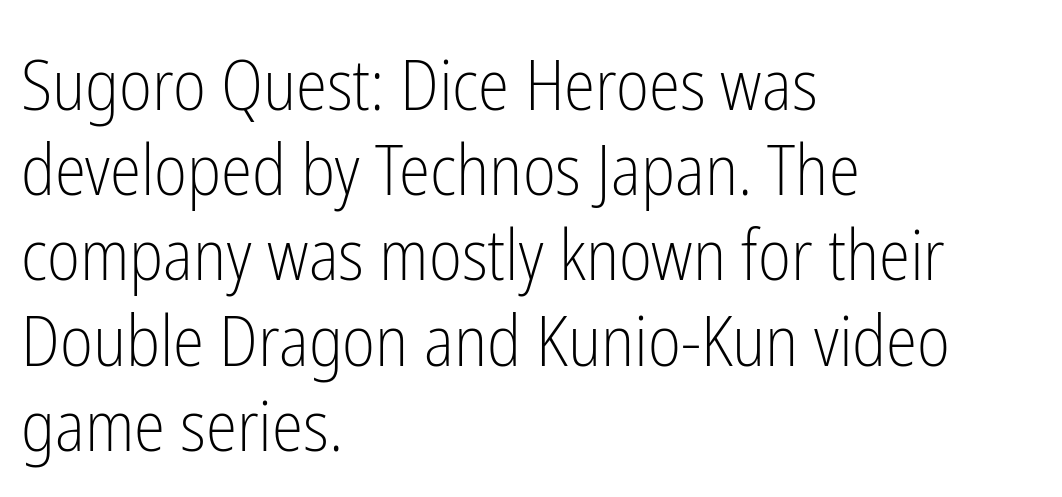
{"serif": "no", "italic": "no", "bold": "no", "weight": "light", "width": "condensed", "stroke_contrast": "low", "x_height": "medium", "monospaced": "no", "underline": "no", "align": "left", "line_spacing_ratio": 1.2, "letter_spacing": "normal", "letter_spacing_em": 0.0, "glyph_px": 71}
